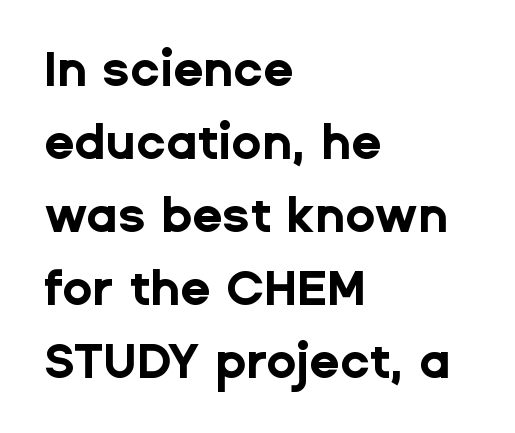
Q: Is the text bold? A: Yes.
Q: Is the text italic (slanted)? A: No, it is upright.
Q: Is the typeface a serif or a sans-serif typeface? A: Sans-serif.
Q: Is the text underlined? A: No.
Q: How is the paragraph aligned? A: Left-aligned.
Q: Is the spacing between letters normal or unusually wide? A: Normal.
Q: Is the spacing between lines tight, normal or loose? A: Normal.
Q: Width (condensed, normal, or wide)? A: Normal.
Q: Stroke contrast? A: Low.
Q: x-height? A: Medium.
Q: Monospaced? A: No.
